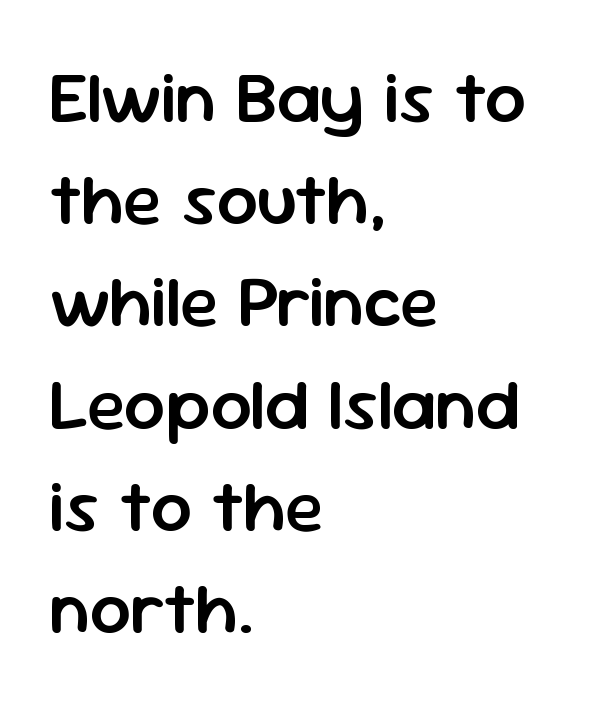
{"serif": "no", "italic": "no", "bold": "semi", "weight": "semibold", "width": "normal", "stroke_contrast": "low", "x_height": "medium", "monospaced": "no", "underline": "no", "align": "left", "line_spacing": "normal", "line_spacing_ratio": 1.4, "letter_spacing": "normal", "letter_spacing_em": 0.0, "glyph_px": 73}
